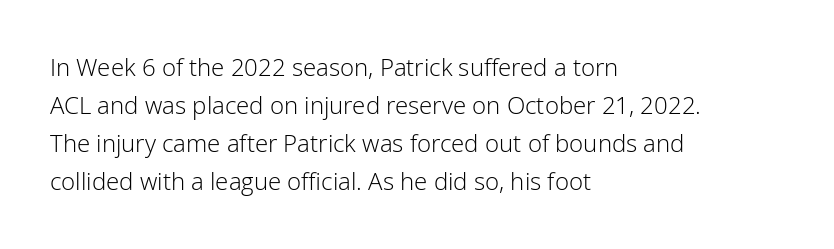
The image shows 24 px text type, upright; set left-aligned, normal line spacing (1.59x), normal letter spacing, not underlined.
